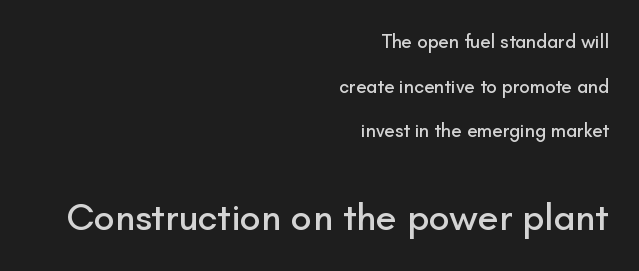
The image shows 38 px sans-serif type, upright; set right-aligned, loose line spacing (2.35x), normal letter spacing, not underlined; the second (bottom) block is 2.0x larger; low stroke contrast and a small x-height.
